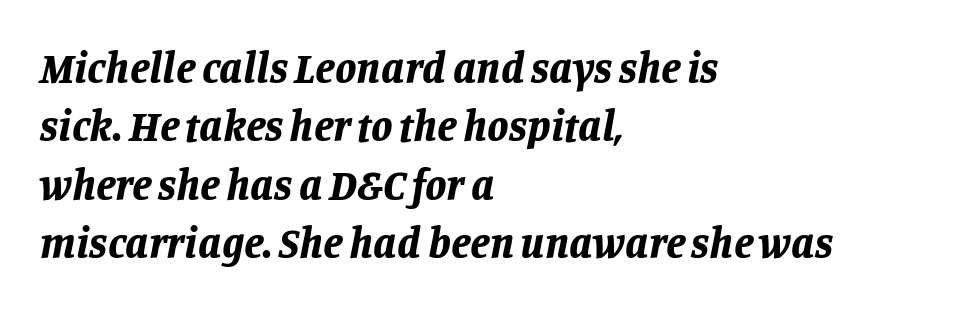
The image shows 43 px bold type, italic (leaning right); set left-aligned, normal line spacing (1.36x), normal letter spacing, not underlined; low stroke contrast and a large x-height.
